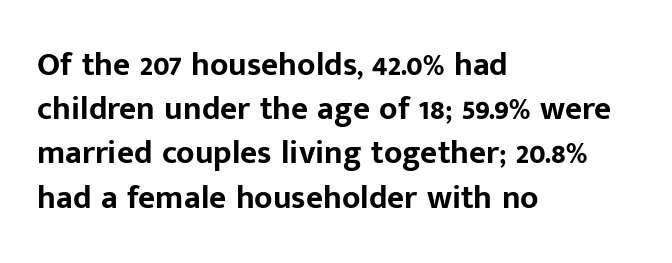
The image shows 33 px bold sans-serif type, upright; set left-aligned, normal line spacing (1.34x), normal letter spacing, not underlined; low stroke contrast and a medium x-height.
